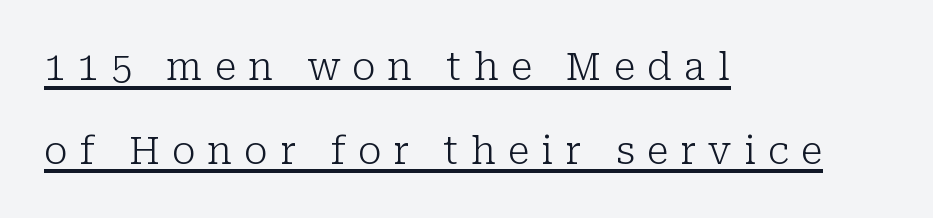
{"serif": "yes", "italic": "no", "bold": "no", "weight": "light", "width": "normal", "stroke_contrast": "low", "x_height": "medium", "monospaced": "no", "underline": "yes", "align": "left", "line_spacing": "loose", "line_spacing_ratio": 2.2, "letter_spacing": "wide", "letter_spacing_em": 0.32, "glyph_px": 38}
